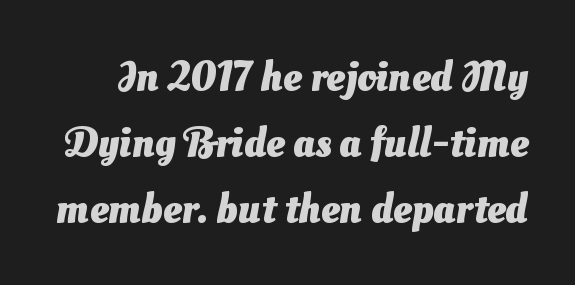
Q: Is the text bold? A: Yes.
Q: Is the typeface a serif or a sans-serif typeface? A: Sans-serif.
Q: Is the text underlined? A: No.
Q: Is the spacing between letters normal or unusually wide? A: Normal.
Q: Is the spacing between lines tight, normal or loose? A: Normal.
Q: Width (condensed, normal, or wide)? A: Normal.
Q: Stroke contrast? A: Medium.
Q: x-height? A: Small.
Q: Monospaced? A: No.
